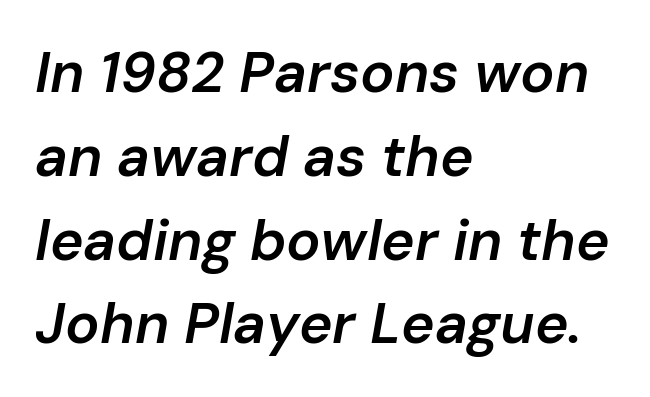
The image shows 57 px semibold type, italic (leaning right); set left-aligned, normal line spacing (1.47x), normal letter spacing, not underlined; low stroke contrast and a medium x-height.
